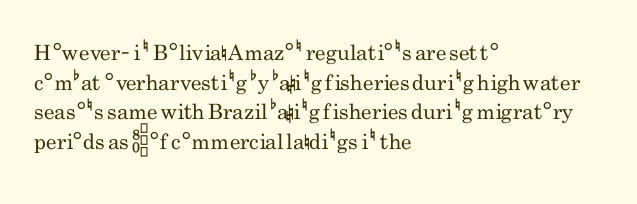
The image shows 21 px text type, upright; set left-aligned, normal line spacing (1.41x), normal letter spacing, not underlined.
